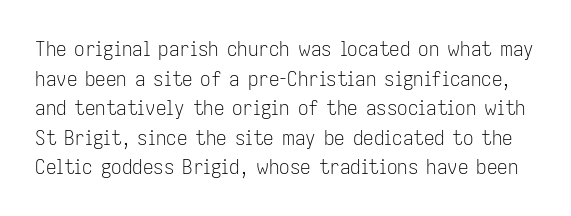
{"italic": "no", "bold": "no", "underline": "no", "line_spacing": "normal", "line_spacing_ratio": 1.41, "letter_spacing": "normal", "letter_spacing_em": 0.0, "glyph_px": 21}
